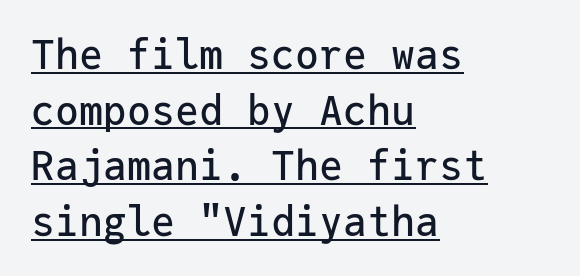
The image shows 40 px sans-serif type, upright, monospaced; set left-aligned, normal line spacing (1.39x), normal letter spacing, underlined; low stroke contrast and a medium x-height.
